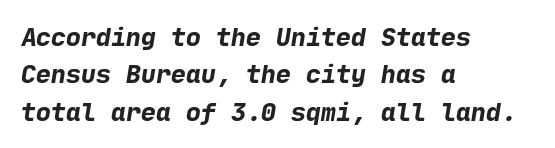
{"bold": "yes", "underline": "no", "align": "left", "line_spacing": "normal", "line_spacing_ratio": 1.5, "letter_spacing": "normal", "letter_spacing_em": 0.0, "glyph_px": 25}
